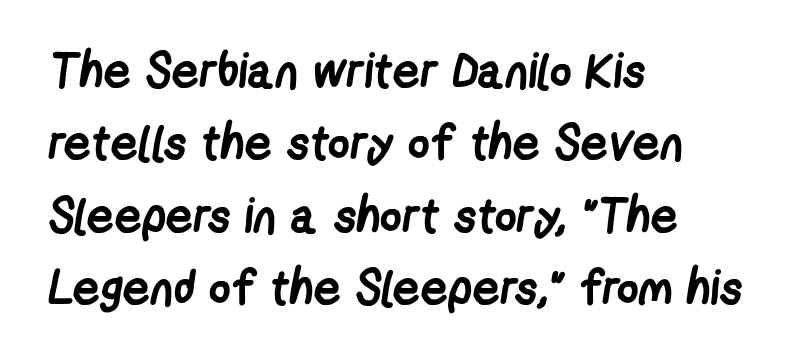
Do the characters align in a grid? No, the font is proportional. Each line starts at the same left margin while the right side varies. On the weight axis this lands at bold, roughly 700. These lines keep a tight, regular rhythm from letter to letter.
